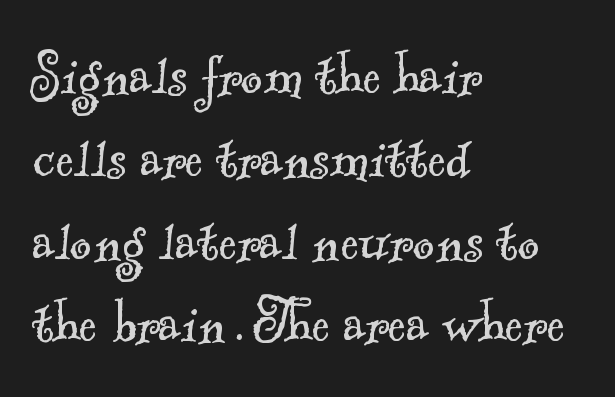
The image shows 69 px light serif type; set left-aligned, line spacing 1.2x, normal letter spacing, not underlined; a small x-height.
